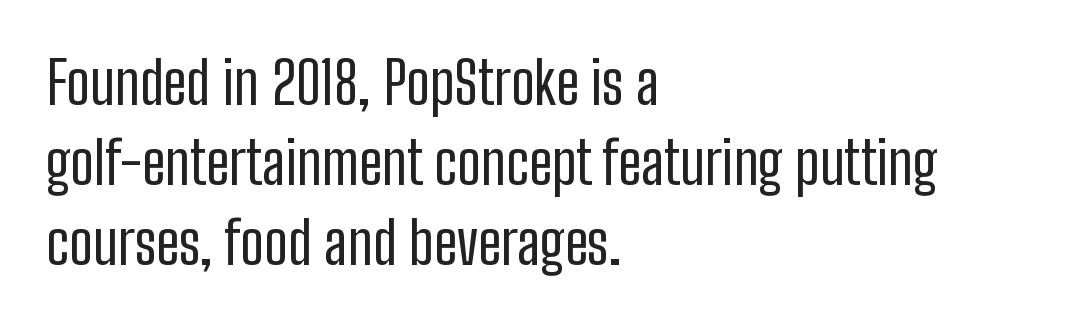
Q: Is the text bold? A: No.
Q: Is the text italic (slanted)? A: No, it is upright.
Q: Is the typeface a serif or a sans-serif typeface? A: Sans-serif.
Q: Is the text underlined? A: No.
Q: How is the paragraph aligned? A: Left-aligned.
Q: Is the spacing between letters normal or unusually wide? A: Normal.
Q: Is the spacing between lines tight, normal or loose? A: Normal.
Q: Width (condensed, normal, or wide)? A: Condensed.
Q: Stroke contrast? A: Low.
Q: x-height? A: Medium.
Q: Monospaced? A: No.
